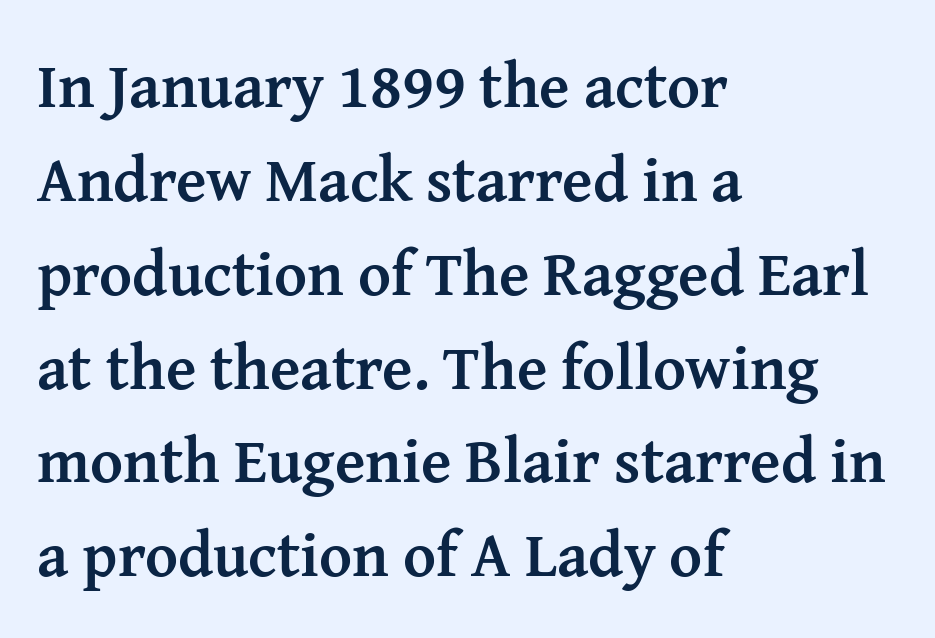
Q: Is the text bold? A: Yes.
Q: Is the text italic (slanted)? A: No, it is upright.
Q: Is the typeface a serif or a sans-serif typeface? A: Serif.
Q: Is the text underlined? A: No.
Q: How is the paragraph aligned? A: Left-aligned.
Q: Is the spacing between letters normal or unusually wide? A: Normal.
Q: Is the spacing between lines tight, normal or loose? A: Normal.
Q: Width (condensed, normal, or wide)? A: Normal.
Q: Stroke contrast? A: Medium.
Q: x-height? A: Medium.
Q: Monospaced? A: No.
